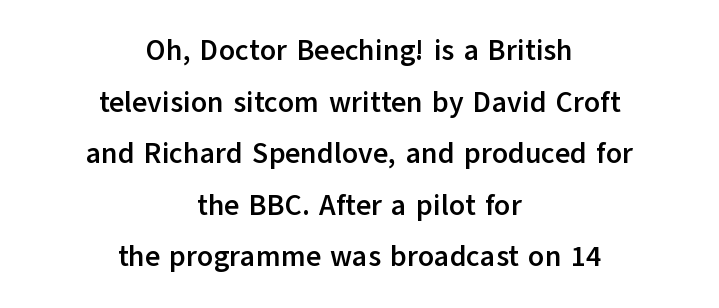
Q: Is the text bold? A: Yes.
Q: Is the text italic (slanted)? A: No, it is upright.
Q: Is the typeface a serif or a sans-serif typeface? A: Sans-serif.
Q: Is the text underlined? A: No.
Q: How is the paragraph aligned? A: Centered.
Q: Is the spacing between letters normal or unusually wide? A: Normal.
Q: Width (condensed, normal, or wide)? A: Normal.
Q: Stroke contrast? A: Low.
Q: x-height? A: Medium.
Q: Monospaced? A: No.
